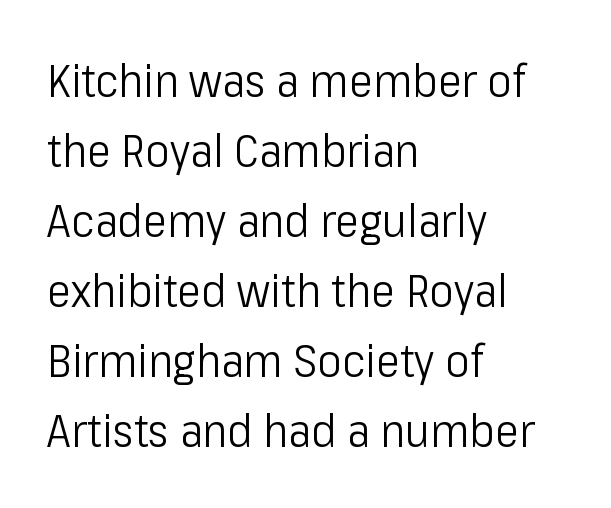
{"serif": "no", "italic": "no", "bold": "no", "weight": "light", "width": "condensed", "stroke_contrast": "low", "x_height": "medium", "monospaced": "no", "underline": "no", "align": "left", "line_spacing": "normal", "line_spacing_ratio": 1.52, "letter_spacing": "normal", "letter_spacing_em": 0.0, "glyph_px": 46}
